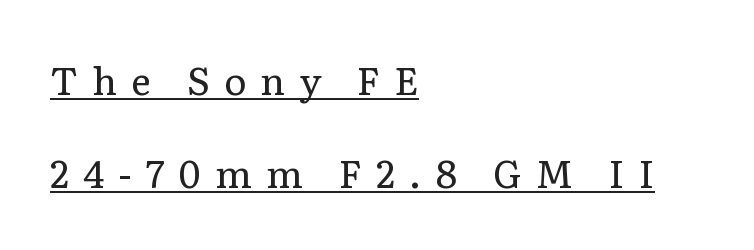
Q: Is the text bold? A: No.
Q: Is the text italic (slanted)? A: No, it is upright.
Q: Is the typeface a serif or a sans-serif typeface? A: Serif.
Q: Is the text underlined? A: Yes.
Q: How is the paragraph aligned? A: Left-aligned.
Q: Is the spacing between letters normal or unusually wide? A: Unusually wide.
Q: Is the spacing between lines tight, normal or loose? A: Loose.
Q: Width (condensed, normal, or wide)? A: Normal.
Q: Stroke contrast? A: Low.
Q: x-height? A: Medium.
Q: Monospaced? A: No.
